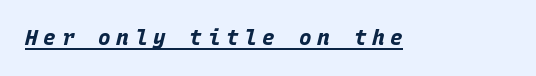
In terms of posture, this sample is oblique. The typesetting leans heavy: a genuine bold. You can see a thin bar hugging the bottom of the glyphs. There is plenty of visible air inserted between adjacent glyphs.
